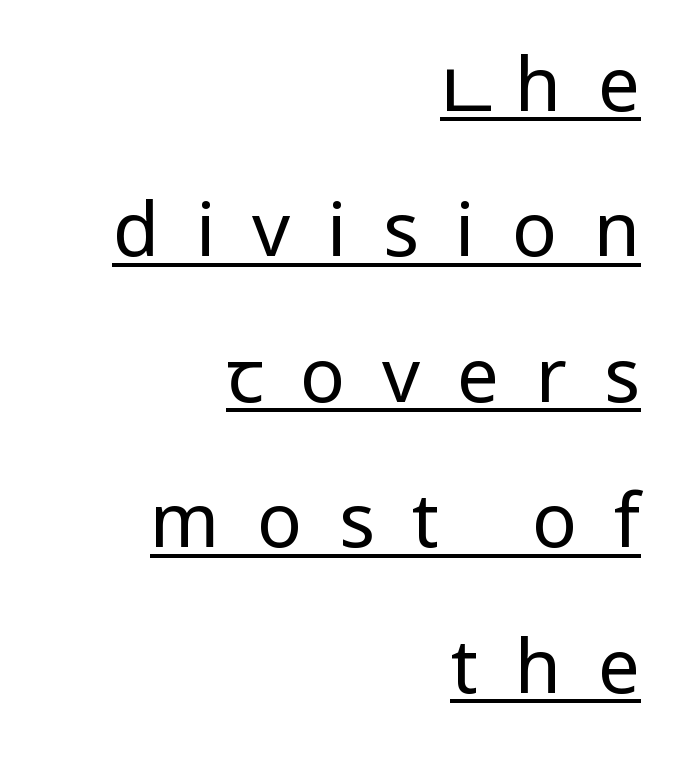
The image shows 75 px regular-weight sans-serif type, upright; set right-aligned, loose line spacing (1.94x), unusually wide letter spacing (+0.49 em), underlined; low stroke contrast and a medium x-height.
